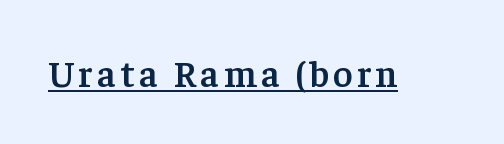
The image shows 37 px semibold serif type, upright; set underlined; low stroke contrast and a medium x-height.
